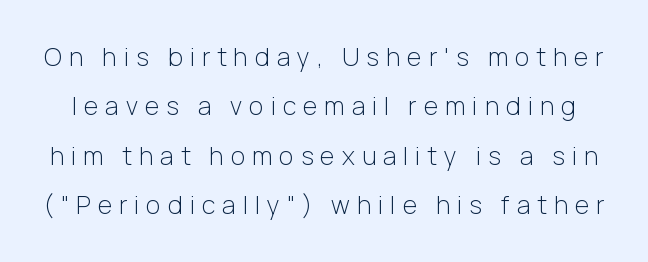
Loose tracking; the words dissolve into strings of separated letters. Unbolded letterforms with no extra heft. Notice the wide empty band between every row — that's loose leading. A roman cut, with each character standing at attention.
